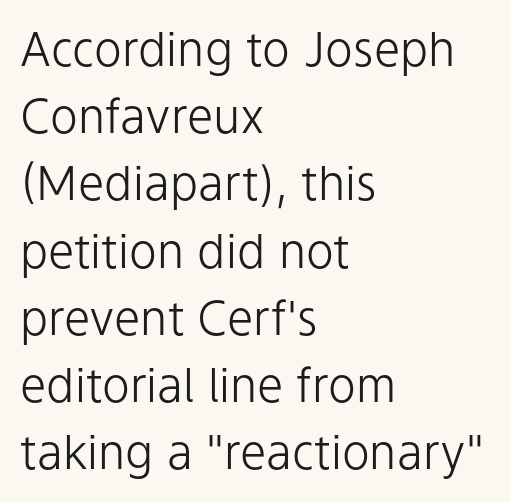
The image shows 47 px light sans-serif type, upright; set left-aligned, normal line spacing (1.43x), normal letter spacing, not underlined; low stroke contrast and a medium x-height.
